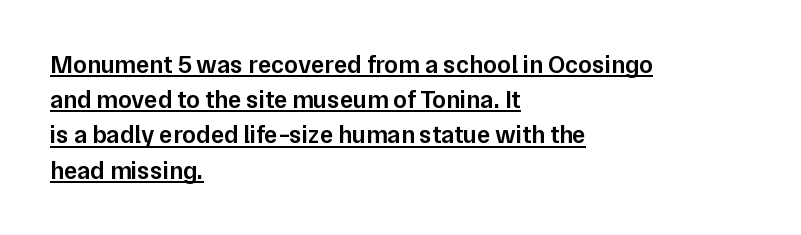
Words appear dense and cohesive because spacing is normal. Rendered with straight, roman letterforms. Does the copy run flush right? No — it runs flush left. Summary of vertical rhythm: regular, with standard interline spacing. Emphasis by weight is partial: semibold. Decoration check: the copy is underlined.
